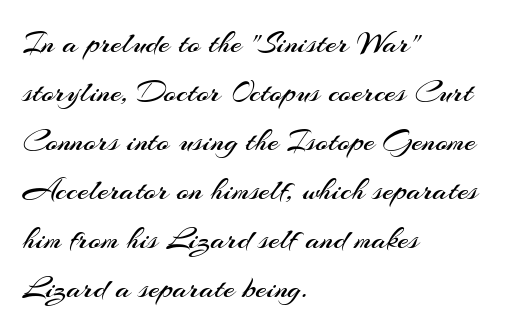
The image shows 32 px regular-weight sans-serif type; set left-aligned, normal line spacing (1.53x), normal letter spacing, not underlined; medium stroke contrast and a small x-height.
